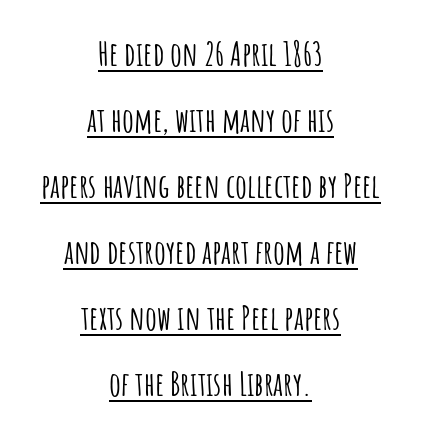
The image shows 33 px condensed sans-serif type, upright; set centered, loose line spacing (2.0x), normal letter spacing, underlined; low stroke contrast and a large x-height.
